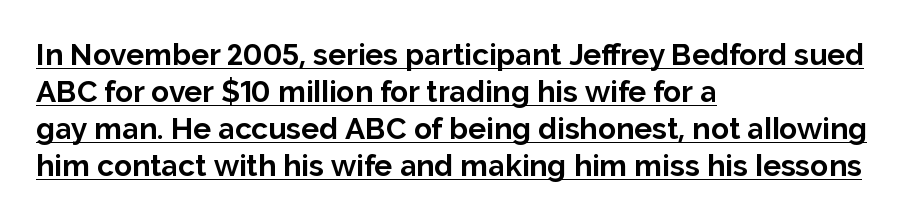
{"serif": "no", "italic": "no", "bold": "yes", "weight": "bold", "width": "normal", "stroke_contrast": "low", "x_height": "medium", "monospaced": "no", "underline": "yes", "align": "left", "line_spacing_ratio": 1.23, "letter_spacing": "normal", "letter_spacing_em": 0.0, "glyph_px": 30}
